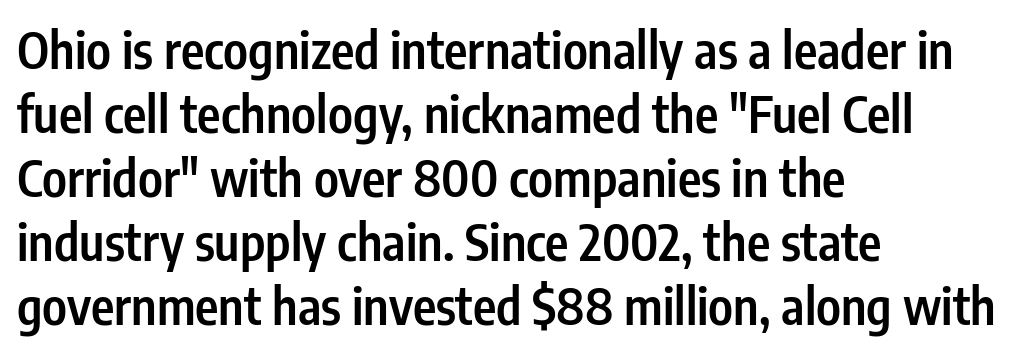
Unlike italic type, these characters show no tilt at all. A sans-serif font was chosen for this passage. Character widths vary here, with narrow letters taking less room than wide ones. The letters sit at their default tracking, neither squeezed nor spread. A classic flush-left, rag-right setting is used for this passage.
